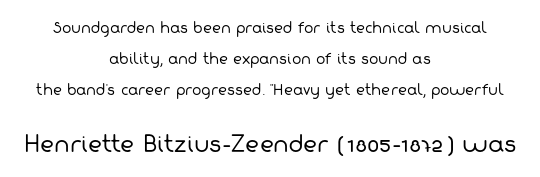
Here the second block reads like a headline and the first like body copy. Heft: none added — not bold. Type without underlining. One-word summary of the alignment: center. The face used here is rendered with its standard letterfit.
